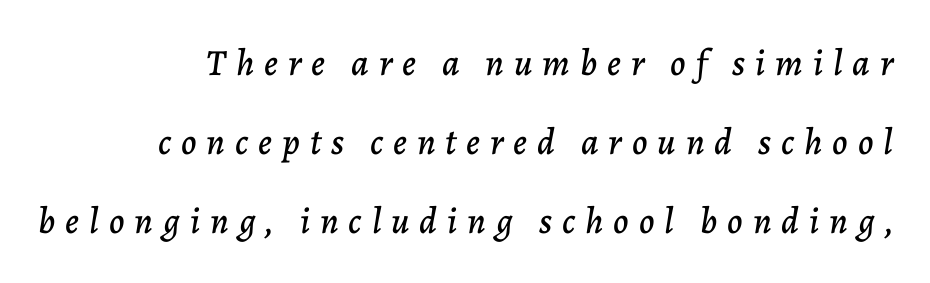
The image shows 37 px text type, italic (leaning right); set right-aligned, loose line spacing (2.13x), unusually wide letter spacing (+0.27 em), not underlined; low stroke contrast and a medium x-height.
